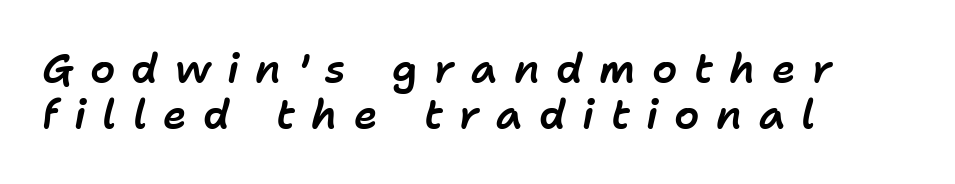
Q: Is the text italic (slanted)? A: Yes, it leans right by about 11 degrees.
Q: Is the text underlined? A: No.
Q: How is the paragraph aligned? A: Left-aligned.
Q: Is the spacing between letters normal or unusually wide? A: Unusually wide.
Q: Is the spacing between lines tight, normal or loose? A: Tight.
Q: Width (condensed, normal, or wide)? A: Normal.
Q: Stroke contrast? A: Low.
Q: x-height? A: Medium.
Q: Monospaced? A: No.
